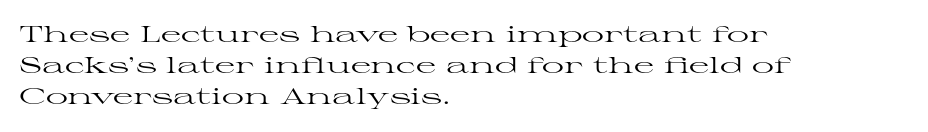
{"italic": "no", "bold": "no", "underline": "no", "align": "left", "line_spacing": "normal", "line_spacing_ratio": 1.42, "letter_spacing": "normal", "letter_spacing_em": 0.0, "glyph_px": 22}
